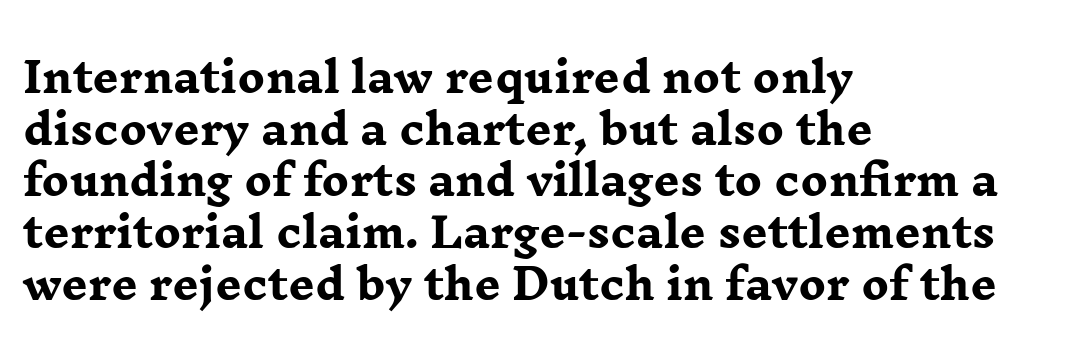
The image shows 41 px heavy, wide serif type, upright; set left-aligned, normal line spacing (1.26x), normal letter spacing, not underlined; low stroke contrast and a medium x-height.
